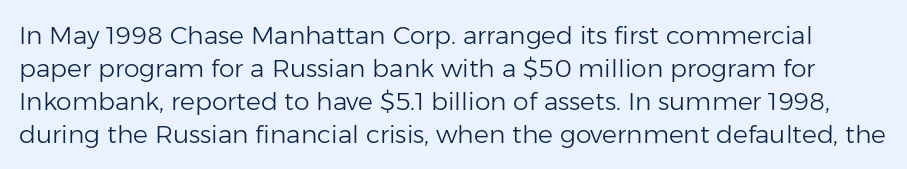
The specimen omits any rule beneath the text block's lines. Regular leading. A typesetter would call this zero additional tracking. No heavy texture on the line: the type isn't bold.
